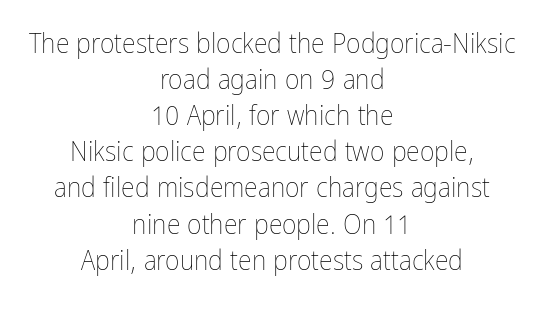
Q: Is the text bold? A: No.
Q: Is the text italic (slanted)? A: No, it is upright.
Q: Is the text underlined? A: No.
Q: How is the paragraph aligned? A: Centered.
Q: Is the spacing between letters normal or unusually wide? A: Normal.
Q: Is the spacing between lines tight, normal or loose? A: Normal.
Q: Width (condensed, normal, or wide)? A: Condensed.
Q: Stroke contrast? A: Low.
Q: x-height? A: Medium.
Q: Monospaced? A: No.
